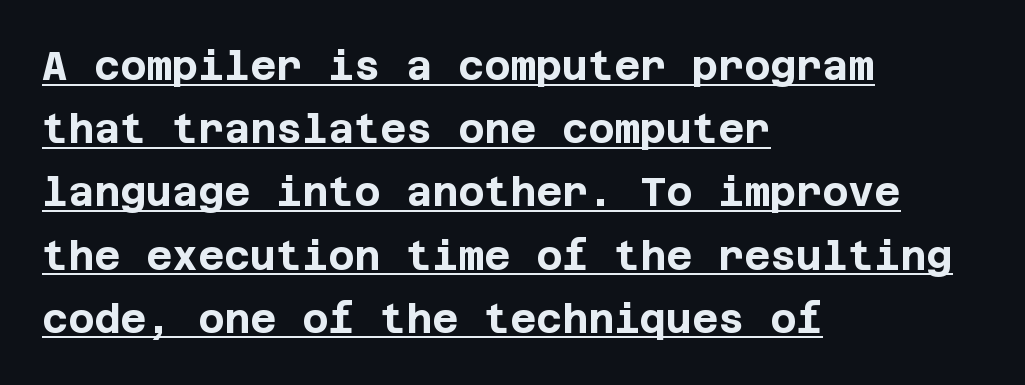
Nope, no serifs anywhere on these letters. Weight: bold. The letters stand upright; this is a roman face. This sample is left-justified, so line endings fall wherever the words run out. Does the leading feel generous? No, just average. In designer terms, the underline attribute is active on this setting.
